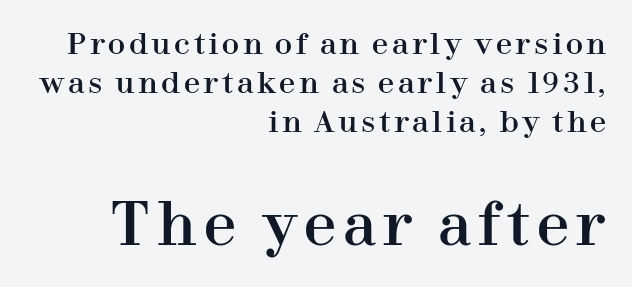
The image shows 58 px serif type, upright; set right-aligned, normal line spacing (1.34x), not underlined; the second (bottom) block is 2.0x larger; high stroke contrast and a medium x-height.
